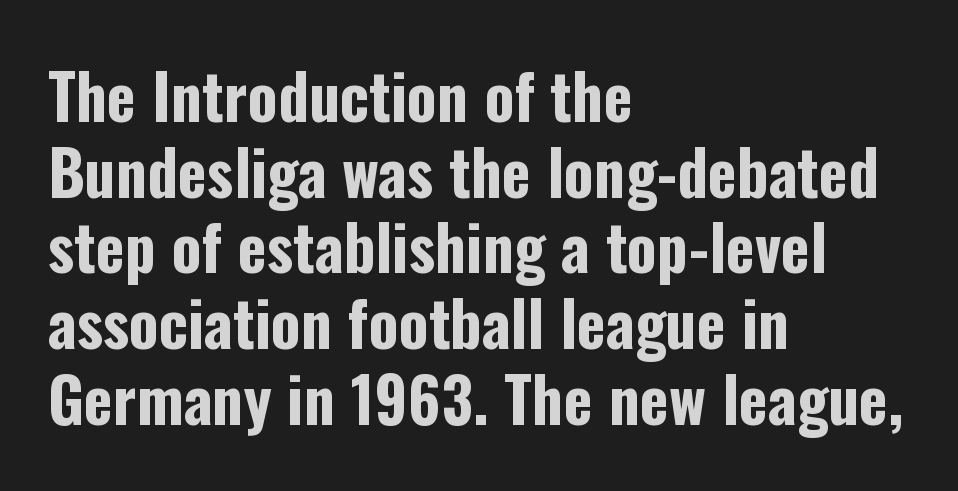
Q: Is the text bold? A: Yes.
Q: Is the text italic (slanted)? A: No, it is upright.
Q: Is the typeface a serif or a sans-serif typeface? A: Sans-serif.
Q: Is the text underlined? A: No.
Q: How is the paragraph aligned? A: Left-aligned.
Q: Is the spacing between letters normal or unusually wide? A: Normal.
Q: Width (condensed, normal, or wide)? A: Condensed.
Q: Stroke contrast? A: Low.
Q: x-height? A: Medium.
Q: Monospaced? A: No.
